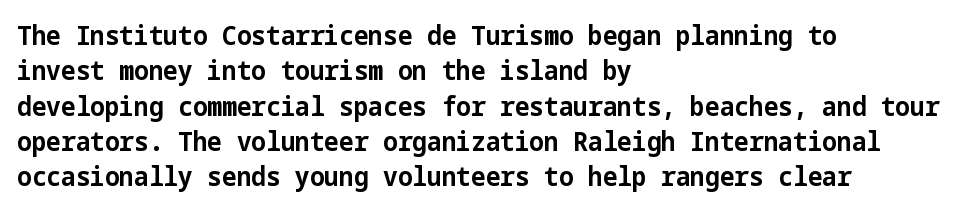
Q: Is the text bold? A: Yes.
Q: Is the text italic (slanted)? A: No, it is upright.
Q: Is the text underlined? A: No.
Q: How is the paragraph aligned? A: Left-aligned.
Q: Is the spacing between letters normal or unusually wide? A: Normal.
Q: Is the spacing between lines tight, normal or loose? A: Normal.
